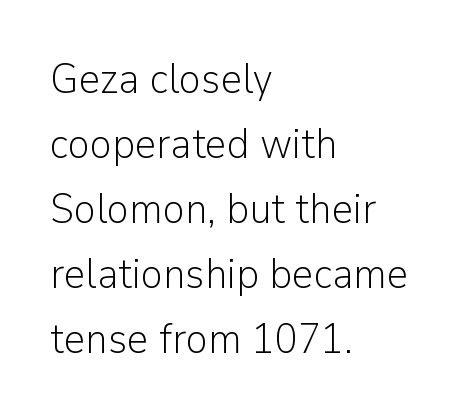
Stem width sits at or under what a default text font uses. Normally led — the rows are evenly, conventionally spaced. The designer went with a sans here, leaving each stem footless. Look at the tracking — it's just the regular setting, nothing added. These lines are set flush left with a ragged right edge.
